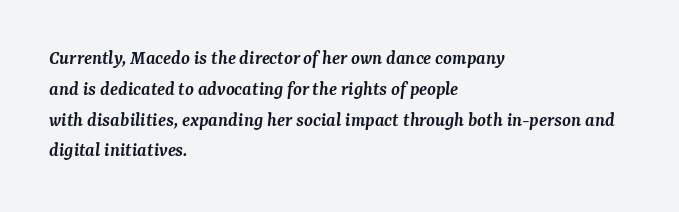
{"italic": "yes", "lean": "right", "slant_degrees": 7, "bold": "semi", "underline": "no", "align": "left", "line_spacing": "normal", "line_spacing_ratio": 1.54, "letter_spacing": "normal", "letter_spacing_em": 0.0, "glyph_px": 20}
